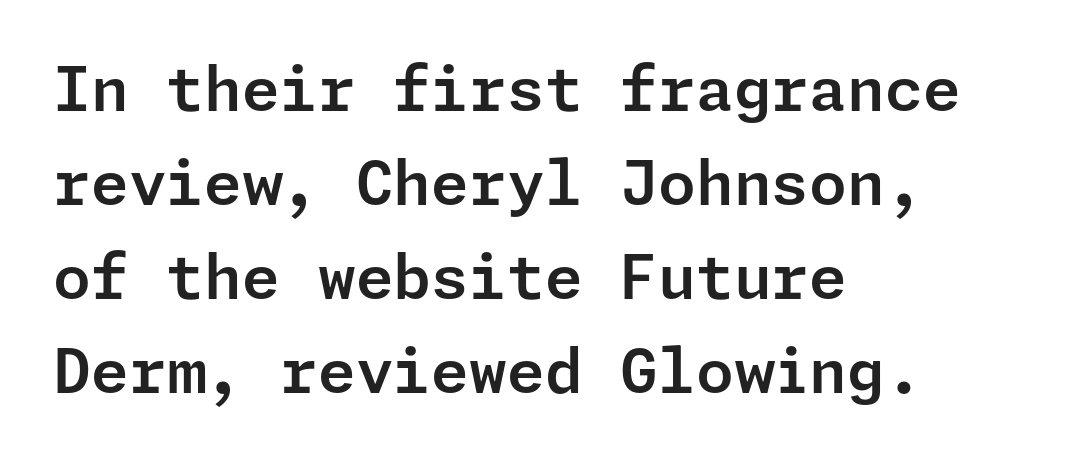
Q: Is the text italic (slanted)? A: No, it is upright.
Q: Is the typeface a serif or a sans-serif typeface? A: Sans-serif.
Q: Is the text underlined? A: No.
Q: How is the paragraph aligned? A: Left-aligned.
Q: Is the spacing between letters normal or unusually wide? A: Normal.
Q: Is the spacing between lines tight, normal or loose? A: Normal.
Q: Width (condensed, normal, or wide)? A: Normal.
Q: Stroke contrast? A: Low.
Q: x-height? A: Medium.
